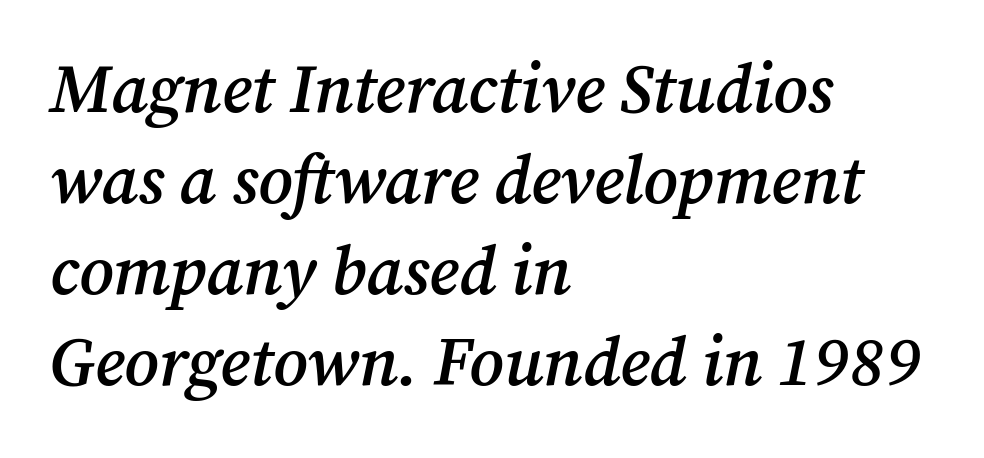
Emphasis-style slanted type is in use. Leftover space on each line is placed entirely after the last word. Is the letter spacing exaggerated? No — it looks like the ordinary default. Strokes here are thickened, but only to semibold level.
